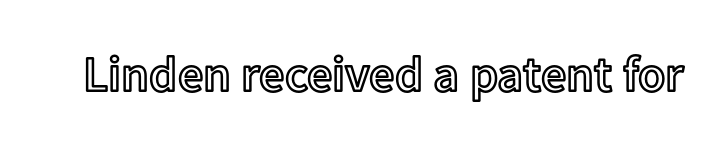
The image shows 50 px text type, upright; set normal letter spacing, not underlined; a medium x-height.
